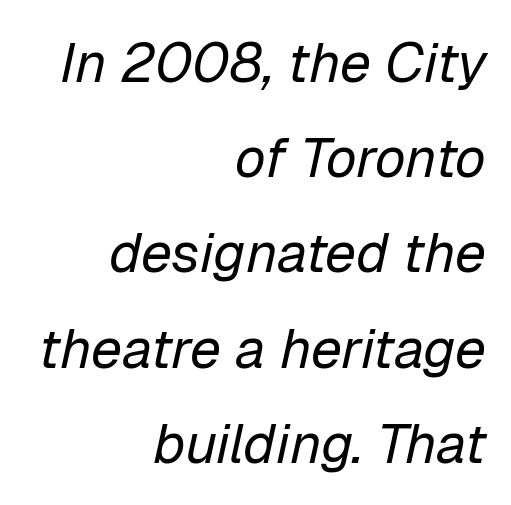
{"italic": "yes", "lean": "right", "slant_degrees": 12, "bold": "no", "weight": "regular", "width": "normal", "stroke_contrast": "low", "x_height": "medium", "monospaced": "no", "underline": "no", "align": "right", "line_spacing": "normal", "line_spacing_ratio": 1.7, "letter_spacing": "normal", "letter_spacing_em": 0.0, "glyph_px": 56}
